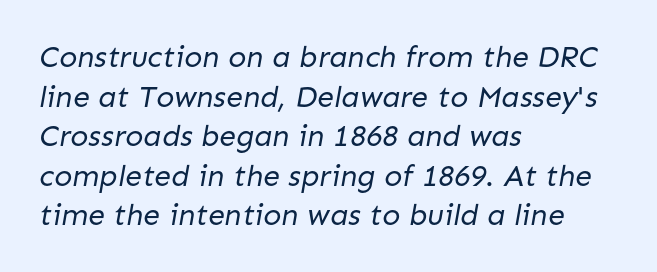
{"serif": "no", "bold": "no", "weight": "regular", "width": "normal", "stroke_contrast": "low", "x_height": "medium", "monospaced": "no", "underline": "no", "align": "left", "line_spacing": "normal", "line_spacing_ratio": 1.32, "letter_spacing": "normal", "letter_spacing_em": 0.0, "glyph_px": 30}
